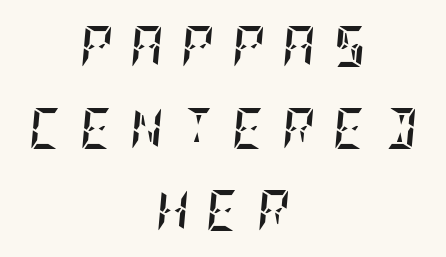
{"italic": "yes", "lean": "right", "slant_degrees": 5, "bold": "yes", "weight": "semibold", "width": "condensed", "stroke_contrast": "low", "x_height": "large", "underline": "no", "align": "center", "line_spacing": "loose", "line_spacing_ratio": 2.0, "letter_spacing": "wide", "letter_spacing_em": 0.42, "glyph_px": 41}
